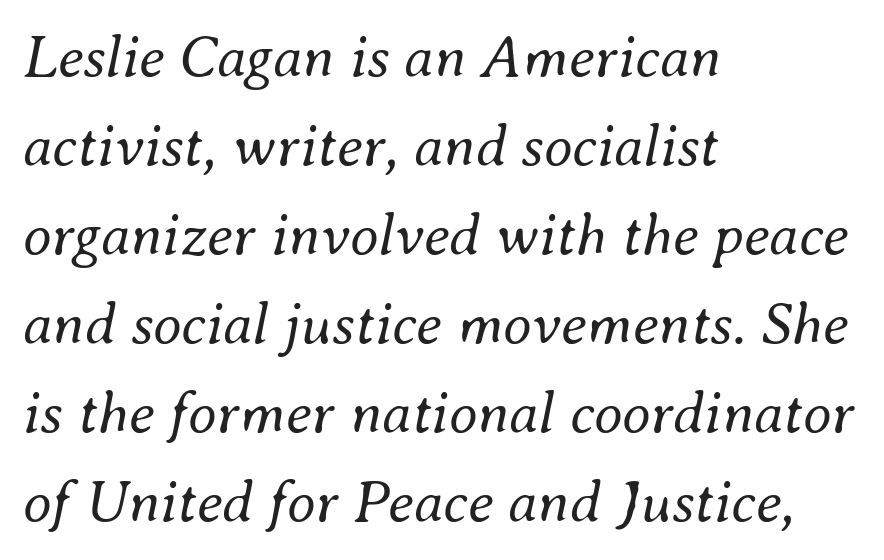
Compared with typical body copy, the letter spacing here is the same. Observe the lean: these are italic letterforms. A student would call this left alignment; a typographer would say flush left, rag right. The cut favours lightness, reaching ordinary text weight at its darkest.
